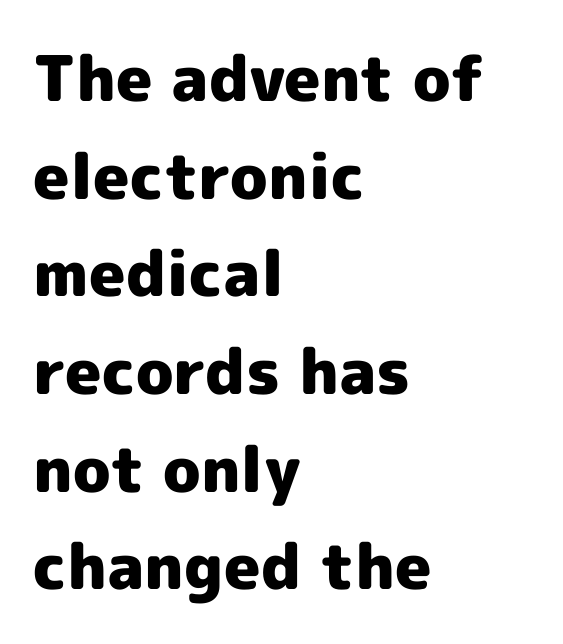
{"serif": "no", "italic": "no", "bold": "yes", "weight": "heavy", "width": "normal", "x_height": "medium", "monospaced": "no", "underline": "no", "align": "left", "line_spacing": "normal", "line_spacing_ratio": 1.55, "letter_spacing": "normal", "letter_spacing_em": 0.0, "glyph_px": 63}
